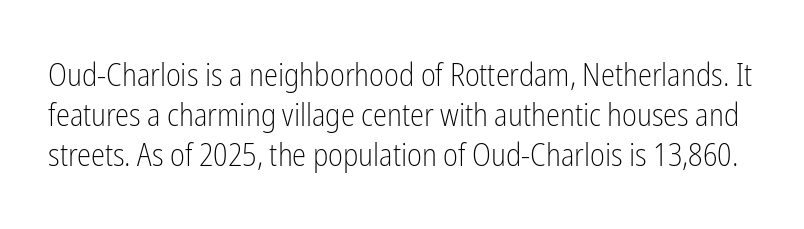
Q: Is the text bold? A: No.
Q: Is the text italic (slanted)? A: No, it is upright.
Q: Is the typeface a serif or a sans-serif typeface? A: Sans-serif.
Q: Is the text underlined? A: No.
Q: Is the spacing between letters normal or unusually wide? A: Normal.
Q: Is the spacing between lines tight, normal or loose? A: Normal.
Q: Width (condensed, normal, or wide)? A: Condensed.
Q: Stroke contrast? A: Low.
Q: x-height? A: Medium.
Q: Monospaced? A: No.
